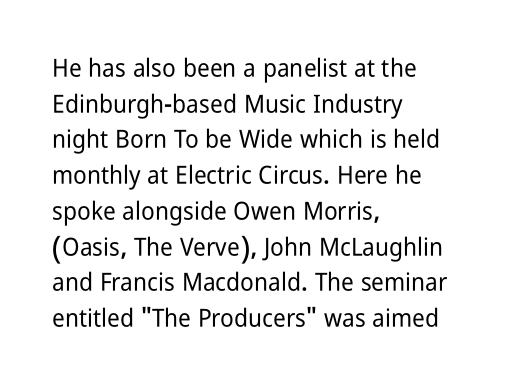
The image shows 25 px text type, upright; set left-aligned, normal line spacing (1.43x), normal letter spacing, not underlined.
